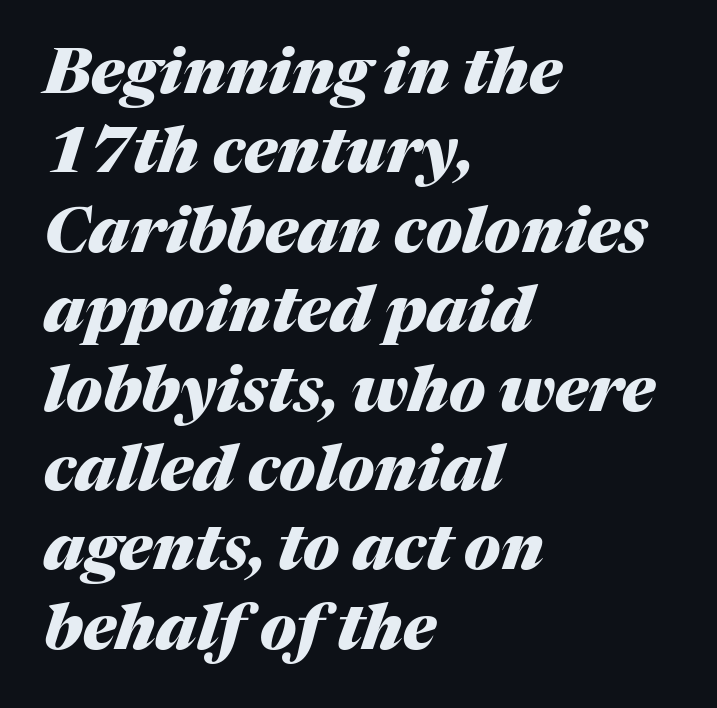
The image shows 63 px heavy type, italic (leaning right); set left-aligned, normal line spacing (1.26x), normal letter spacing, not underlined; medium stroke contrast and a medium x-height.
